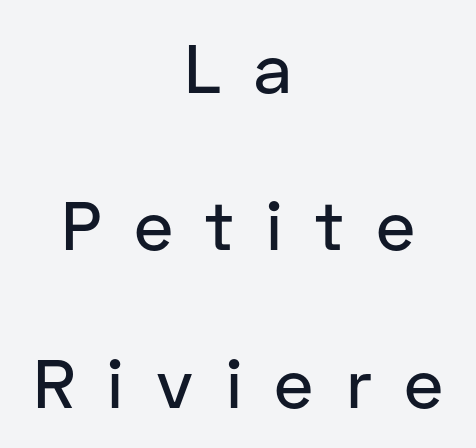
Q: Is the text italic (slanted)? A: No, it is upright.
Q: Is the typeface a serif or a sans-serif typeface? A: Sans-serif.
Q: Is the text underlined? A: No.
Q: How is the paragraph aligned? A: Centered.
Q: Is the spacing between letters normal or unusually wide? A: Unusually wide.
Q: Is the spacing between lines tight, normal or loose? A: Loose.
Q: Width (condensed, normal, or wide)? A: Normal.
Q: Stroke contrast? A: Low.
Q: x-height? A: Medium.
Q: Monospaced? A: No.
